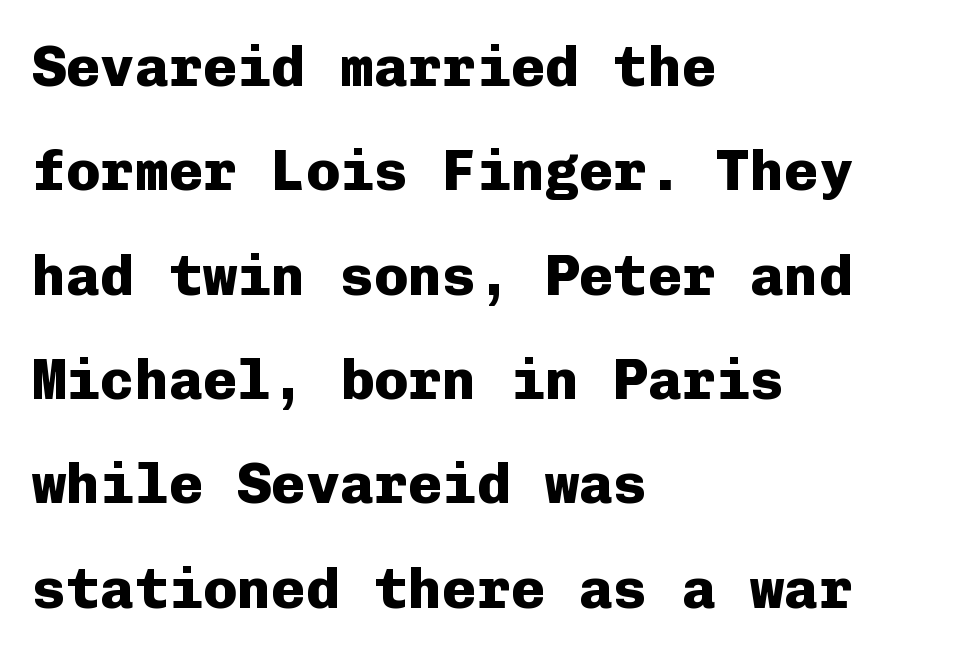
Q: Is the text bold? A: Yes.
Q: Is the text italic (slanted)? A: No, it is upright.
Q: Is the typeface a serif or a sans-serif typeface? A: Sans-serif.
Q: Is the text underlined? A: No.
Q: How is the paragraph aligned? A: Left-aligned.
Q: Is the spacing between letters normal or unusually wide? A: Normal.
Q: Width (condensed, normal, or wide)? A: Normal.
Q: Stroke contrast? A: Low.
Q: x-height? A: Medium.
Q: Monospaced? A: Yes.
